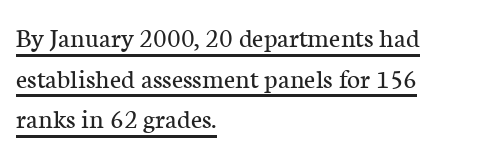
Q: Is the text bold? A: No.
Q: Is the text italic (slanted)? A: No, it is upright.
Q: Is the typeface a serif or a sans-serif typeface? A: Serif.
Q: Is the text underlined? A: Yes.
Q: How is the paragraph aligned? A: Left-aligned.
Q: Is the spacing between letters normal or unusually wide? A: Normal.
Q: Is the spacing between lines tight, normal or loose? A: Normal.
Q: Width (condensed, normal, or wide)? A: Normal.
Q: Stroke contrast? A: Low.
Q: x-height? A: Medium.
Q: Monospaced? A: No.
